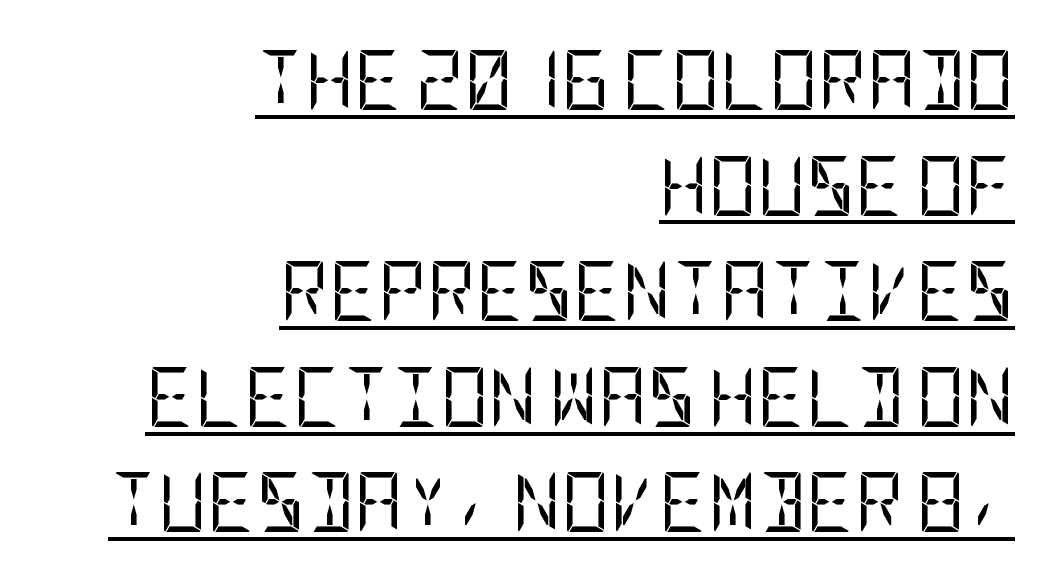
{"serif": "no", "italic": "no", "bold": "no", "weight": "regular", "width": "condensed", "stroke_contrast": "low", "x_height": "large", "underline": "yes", "align": "right", "line_spacing_ratio": 1.76, "letter_spacing": "normal", "letter_spacing_em": 0.0, "glyph_px": 60}
